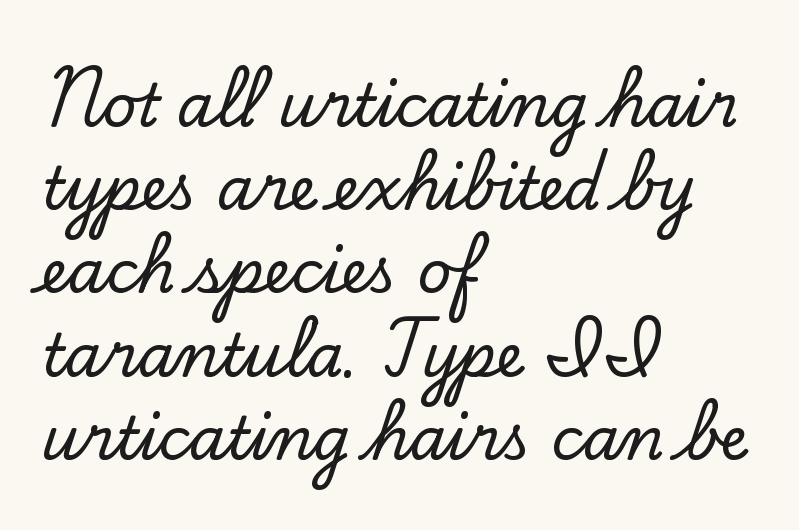
Rule under the text: the space is simply empty. This sample has the flowing, uneven cadence of proportional lettering. The letters sit at their default tracking, neither squeezed nor spread. The face used here is seriffed, in the tradition of book romans.
